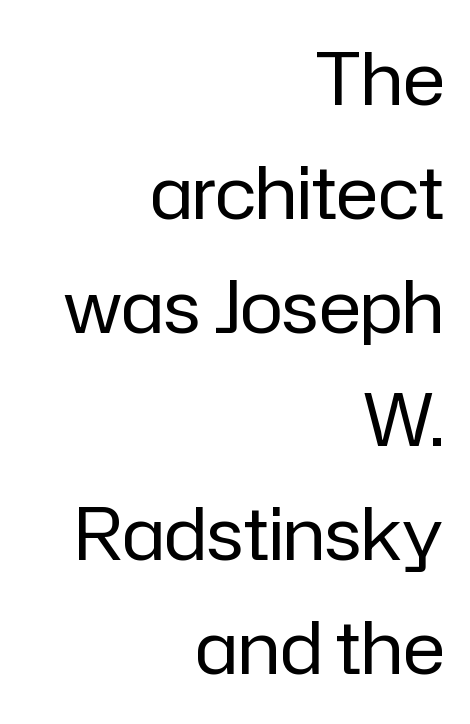
Q: Is the text bold? A: No.
Q: Is the text italic (slanted)? A: No, it is upright.
Q: Is the typeface a serif or a sans-serif typeface? A: Sans-serif.
Q: Is the text underlined? A: No.
Q: How is the paragraph aligned? A: Right-aligned.
Q: Is the spacing between letters normal or unusually wide? A: Normal.
Q: Is the spacing between lines tight, normal or loose? A: Normal.
Q: Width (condensed, normal, or wide)? A: Normal.
Q: Stroke contrast? A: Low.
Q: x-height? A: Medium.
Q: Monospaced? A: No.
